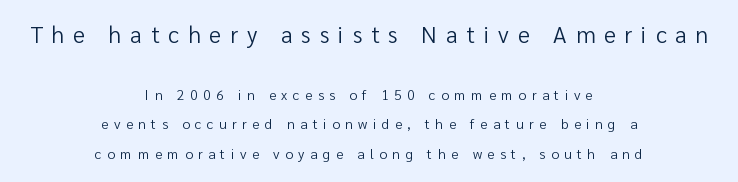
The typesetting does not lean heavy: it is not bold. Visually the block forms a symmetrical silhouette, jagged on both flanks. Glance below the letters and you will spot only blank space. Is the lower block the larger one? No — the upper block carries the bigger type.
